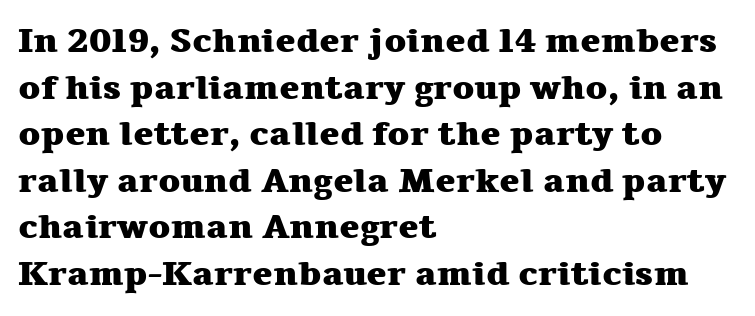
The image shows 34 px heavy, wide serif type, upright; set left-aligned, normal line spacing (1.37x), normal letter spacing, not underlined; medium stroke contrast and a medium x-height.
